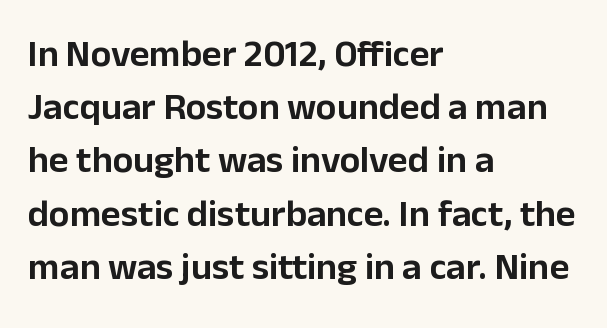
Q: Is the text italic (slanted)? A: No, it is upright.
Q: Is the typeface a serif or a sans-serif typeface? A: Sans-serif.
Q: Is the text underlined? A: No.
Q: How is the paragraph aligned? A: Left-aligned.
Q: Is the spacing between letters normal or unusually wide? A: Normal.
Q: Is the spacing between lines tight, normal or loose? A: Normal.
Q: Width (condensed, normal, or wide)? A: Normal.
Q: Stroke contrast? A: Low.
Q: x-height? A: Medium.
Q: Monospaced? A: No.
